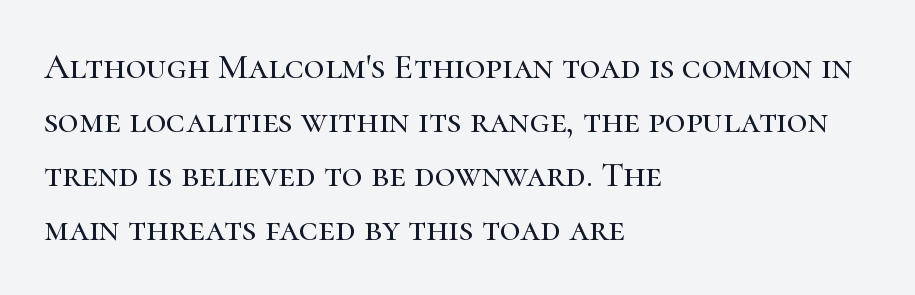
Q: Is the text italic (slanted)? A: No, it is upright.
Q: Is the typeface a serif or a sans-serif typeface? A: Serif.
Q: Is the text underlined? A: No.
Q: How is the paragraph aligned? A: Left-aligned.
Q: Is the spacing between letters normal or unusually wide? A: Normal.
Q: Is the spacing between lines tight, normal or loose? A: Normal.
Q: Width (condensed, normal, or wide)? A: Normal.
Q: Stroke contrast? A: High.
Q: x-height? A: Medium.
Q: Monospaced? A: No.
